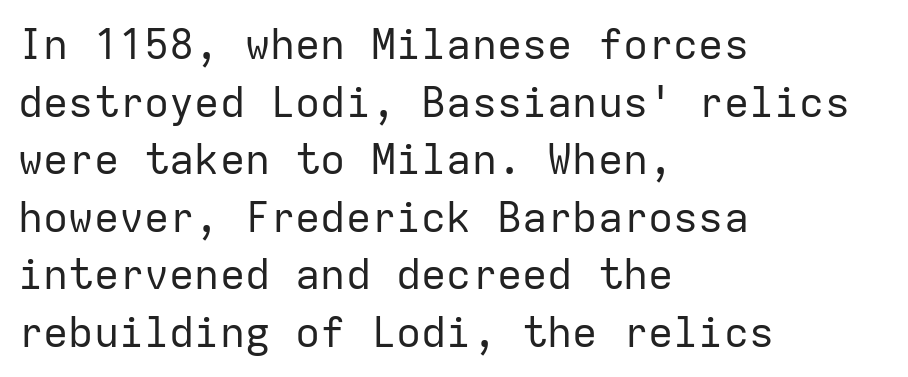
Q: Is the text bold? A: No.
Q: Is the text italic (slanted)? A: No, it is upright.
Q: Is the typeface a serif or a sans-serif typeface? A: Sans-serif.
Q: Is the text underlined? A: No.
Q: How is the paragraph aligned? A: Left-aligned.
Q: Is the spacing between letters normal or unusually wide? A: Normal.
Q: Is the spacing between lines tight, normal or loose? A: Normal.
Q: Width (condensed, normal, or wide)? A: Normal.
Q: Stroke contrast? A: Low.
Q: x-height? A: Medium.
Q: Monospaced? A: Yes.
